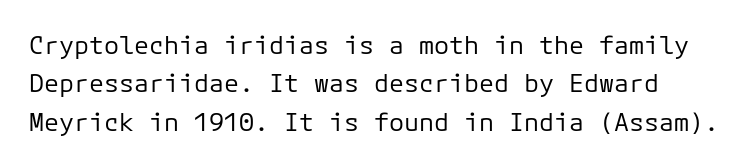
Lines of text with bare space underneath. Is the stroke heavy? The answer is a plain regular-or-lighter. Italic? Not at all — the glyphs are vertical. Whoever set this chose a conventional vertical rhythm. Is the letter spacing exaggerated? No — it looks like the ordinary default.
